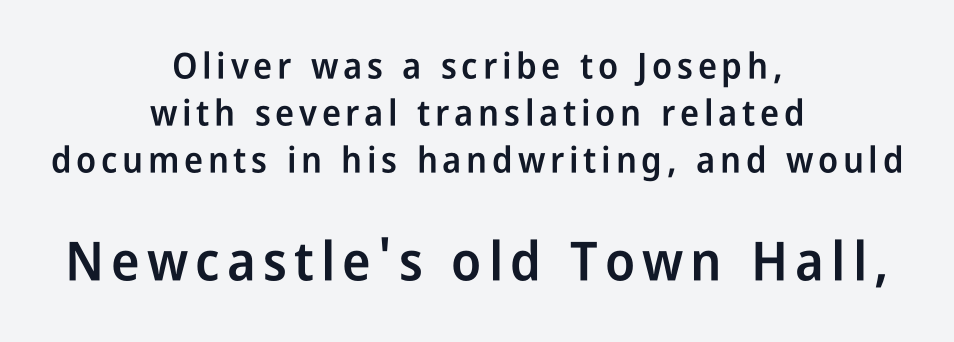
Q: Is the text bold? A: Semi-bold.
Q: Is the text italic (slanted)? A: No, it is upright.
Q: Is the typeface a serif or a sans-serif typeface? A: Sans-serif.
Q: Is the text underlined? A: No.
Q: How is the paragraph aligned? A: Centered.
Q: Is the spacing between lines tight, normal or loose? A: Normal.
Q: Which block of text is set in a larger size, the first (top) or the second (bottom)? A: The second (bottom) one.
Q: Width (condensed, normal, or wide)? A: Condensed.
Q: Stroke contrast? A: Low.
Q: x-height? A: Medium.
Q: Monospaced? A: No.
